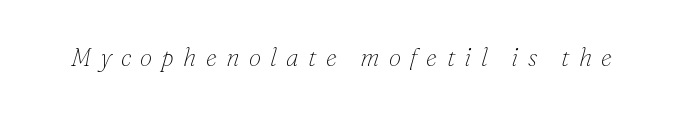
Q: Is the text bold? A: No.
Q: Is the text italic (slanted)? A: Yes, it leans right by about 16 degrees.
Q: Is the text underlined? A: No.
Q: Is the spacing between letters normal or unusually wide? A: Unusually wide.
